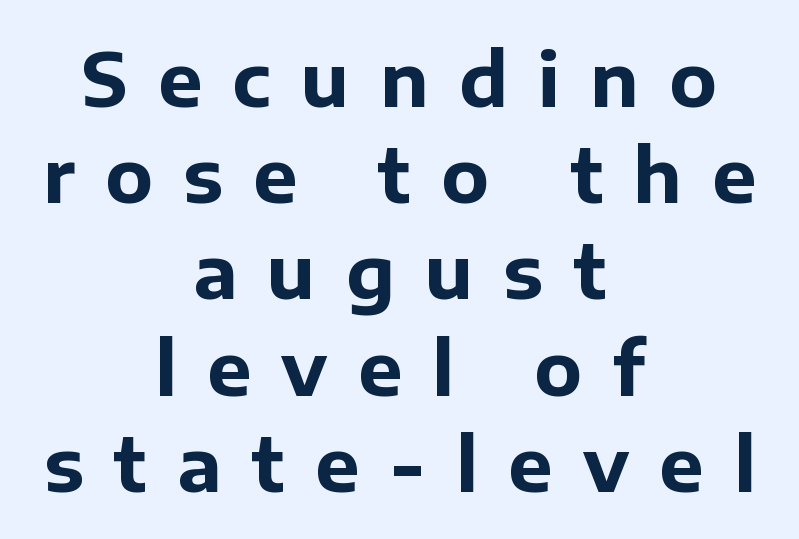
Q: Is the text bold? A: Yes.
Q: Is the text italic (slanted)? A: No, it is upright.
Q: Is the typeface a serif or a sans-serif typeface? A: Sans-serif.
Q: Is the text underlined? A: No.
Q: How is the paragraph aligned? A: Centered.
Q: Is the spacing between letters normal or unusually wide? A: Unusually wide.
Q: Is the spacing between lines tight, normal or loose? A: Normal.
Q: Width (condensed, normal, or wide)? A: Normal.
Q: Stroke contrast? A: Low.
Q: x-height? A: Medium.
Q: Monospaced? A: No.
